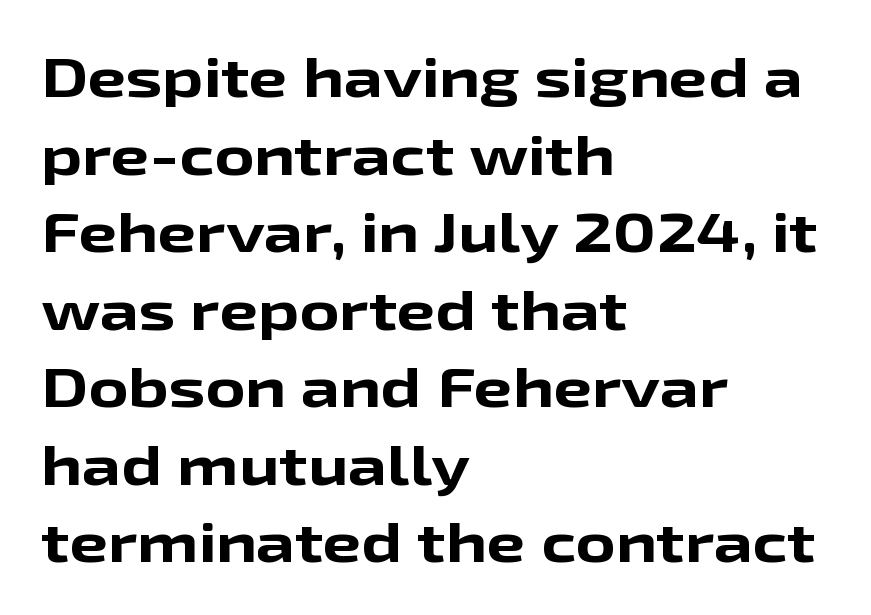
Italic: no, the glyphs are upright roman. You could call the tracking neutral — neither tight nor loose. Do the characters align in a grid? No, the font is proportional. Grotesque or geometric, the face here clearly has no serifs. The vertical gap from one line to the next is medium. A full-strength bold gives these letters their thick strokes.
